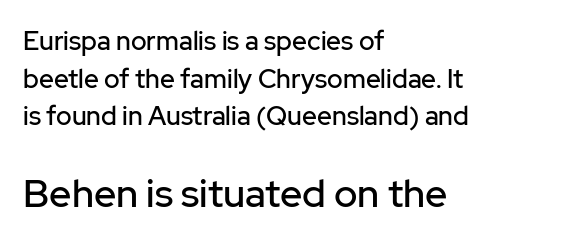
{"serif": "no", "italic": "no", "width": "normal", "stroke_contrast": "low", "x_height": "medium", "monospaced": "no", "underline": "no", "align": "left", "line_spacing": "normal", "line_spacing_ratio": 1.45, "letter_spacing": "normal", "letter_spacing_em": 0.0, "larger_block": "second", "size_ratio": 1.5, "glyph_px": 39}
